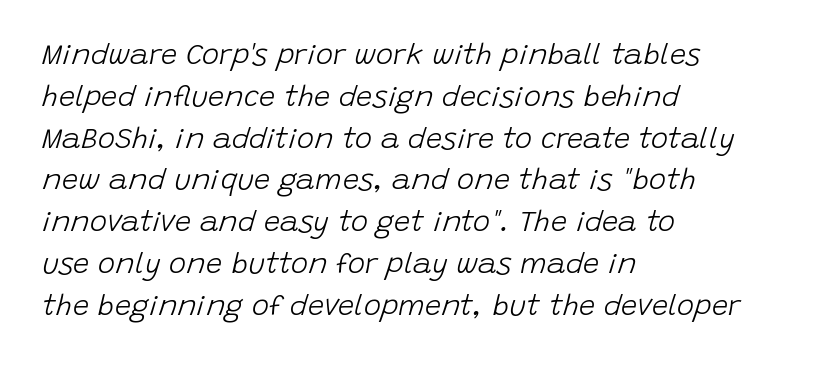
{"italic": "yes", "lean": "right", "slant_degrees": 15, "bold": "no", "weight": "light", "width": "normal", "stroke_contrast": "low", "x_height": "large", "monospaced": "no", "underline": "no", "align": "left", "line_spacing": "normal", "line_spacing_ratio": 1.44, "letter_spacing": "normal", "letter_spacing_em": 0.0, "glyph_px": 29}
